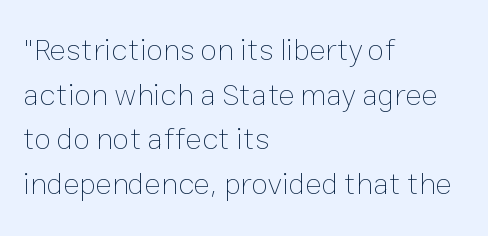
{"italic": "no", "bold": "no", "weight": "thin", "width": "normal", "stroke_contrast": "low", "x_height": "medium", "monospaced": "no", "underline": "no", "align": "left", "line_spacing": "normal", "line_spacing_ratio": 1.44, "letter_spacing": "normal", "letter_spacing_em": 0.0, "glyph_px": 31}
